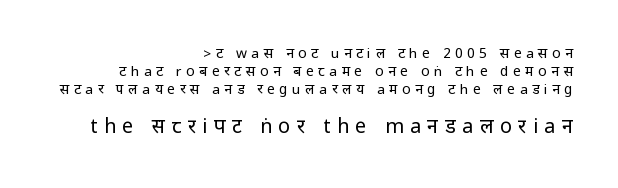
Q: Is the text bold? A: No.
Q: Is the text italic (slanted)? A: No, it is upright.
Q: Is the text underlined? A: No.
Q: How is the paragraph aligned? A: Right-aligned.
Q: Is the spacing between letters normal or unusually wide? A: Unusually wide.
Q: Is the spacing between lines tight, normal or loose? A: Normal.
Q: Which block of text is set in a larger size, the first (top) or the second (bottom)? A: The second (bottom) one.
